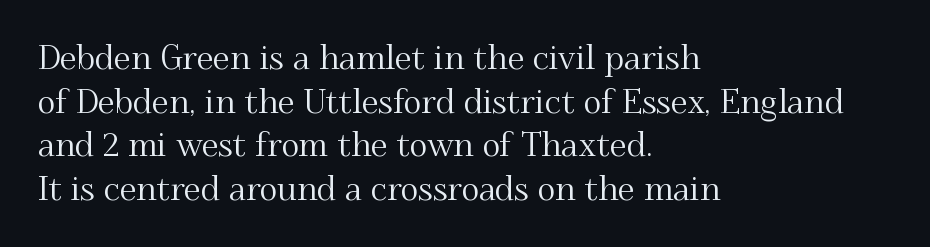
A typesetter would mark this as roman, not italic. Regular leading. Letters rest on an invisible, unmarked baseline. A typesetter would label this face a serif.
